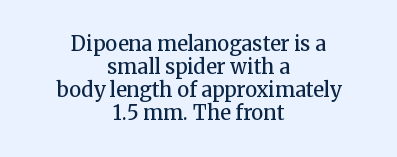
The image shows 20 px text type, upright; set centered, tight line spacing (1.15x), normal letter spacing, not underlined.
